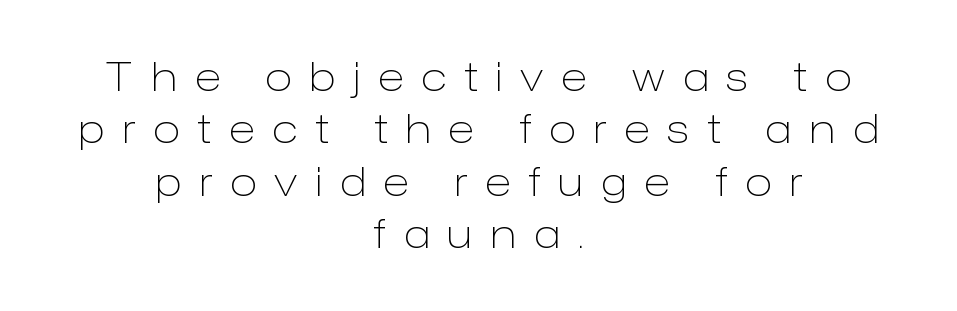
The image shows 40 px light sans-serif type, upright; set centered, normal line spacing (1.31x), unusually wide letter spacing (+0.45 em), not underlined; low stroke contrast and a medium x-height.
